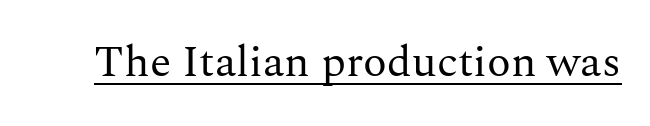
The image shows 44 px regular-weight serif type, upright; set normal letter spacing, underlined; medium stroke contrast and a medium x-height.
